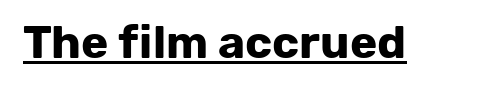
The tracking reads as untouched default to a designer's eye. The passage shown is typeset with a sans-serif family. The specimen includes a rule beneath the text block's lines. You could not count columns in this text — the font is proportionally spaced. Compared with an ordinary text face, these strokes are far heavier — a full bold.
